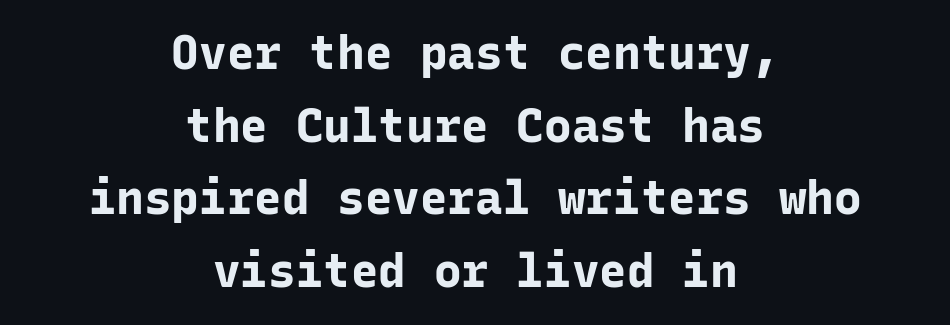
Think of a typewriter: that constant character pitch is what you see here. The specimen omits any rule beneath the text block's lines. These lines were composed using upright roman letters. Its strokes are broad and dark, the hallmark of bold type. Is this a sans? Yes — the strokes have no serifs. A student would call this center alignment; a typographer would say set centered.
